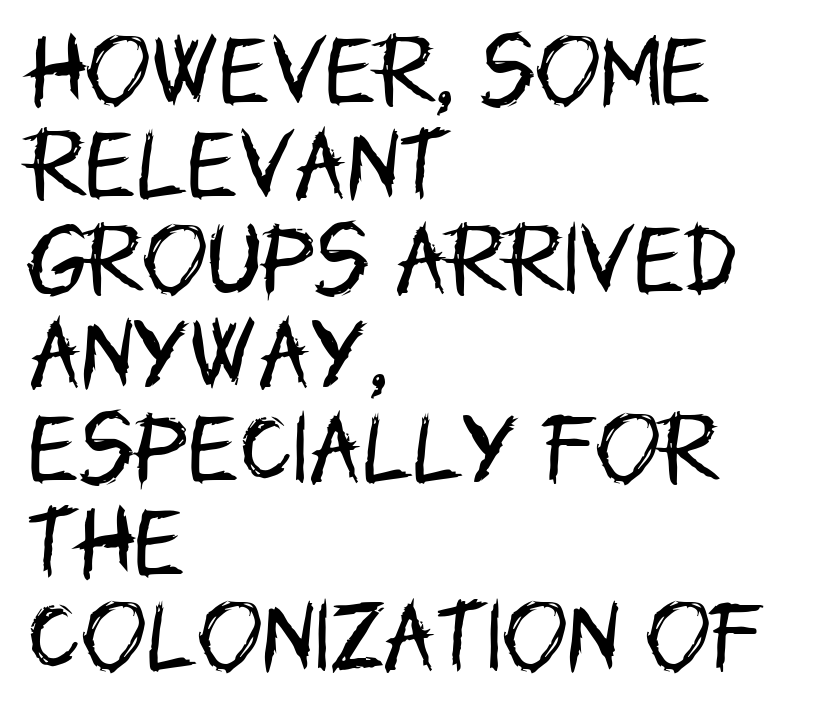
The image shows 78 px regular-weight, condensed sans-serif type, upright; set left-aligned, line spacing 1.21x, normal letter spacing, not underlined; low stroke contrast and a large x-height.
